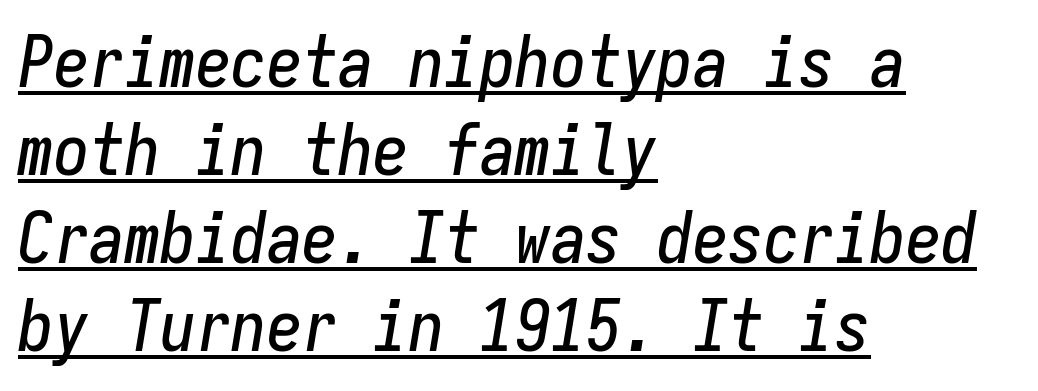
The image shows 71 px condensed type, italic (leaning right), monospaced; set left-aligned, line spacing 1.24x, normal letter spacing, underlined; low stroke contrast and a medium x-height.
